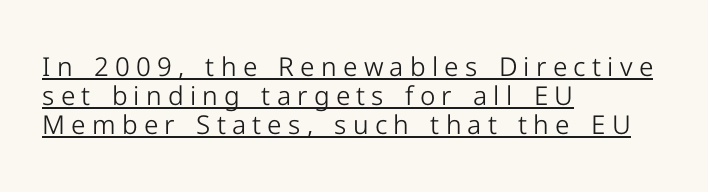
The image shows 26 px text type, upright; set left-aligned, tight line spacing (1.11x), unusually wide letter spacing (+0.24 em), underlined.
